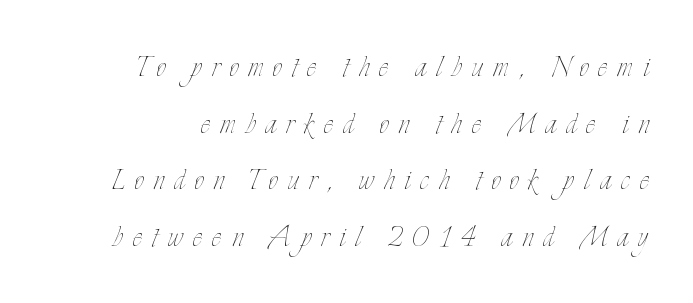
{"bold": "no", "weight": "thin", "width": "condensed", "stroke_contrast": "low", "x_height": "small", "monospaced": "no", "underline": "no", "align": "right", "line_spacing": "normal", "line_spacing_ratio": 1.53, "letter_spacing": "wide", "letter_spacing_em": 0.27, "glyph_px": 37}
